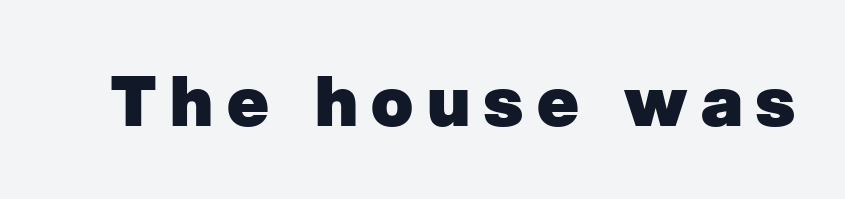
{"serif": "no", "bold": "yes", "weight": "heavy", "width": "normal", "stroke_contrast": "low", "x_height": "medium", "monospaced": "no", "underline": "no", "letter_spacing": "wide", "letter_spacing_em": 0.2, "glyph_px": 69}
